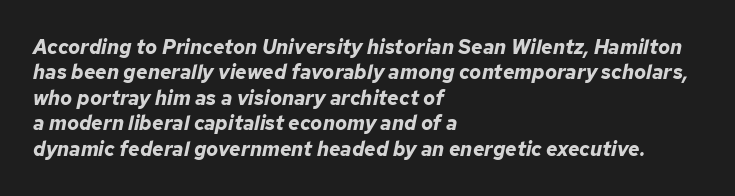
Q: Is the text bold? A: Yes.
Q: Is the text italic (slanted)? A: Yes, it leans right by about 12 degrees.
Q: Is the text underlined? A: No.
Q: How is the paragraph aligned? A: Left-aligned.
Q: Is the spacing between letters normal or unusually wide? A: Normal.
Q: Is the spacing between lines tight, normal or loose? A: Normal.
